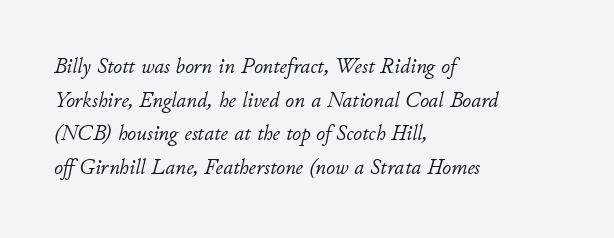
The image shows 22 px text type, italic (leaning right); set left-aligned, normal line spacing (1.53x), normal letter spacing, not underlined.
